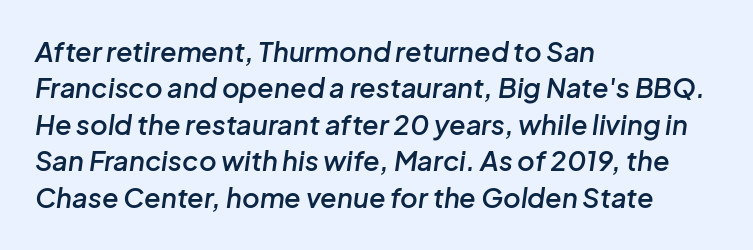
Q: Is the text bold? A: Semi-bold.
Q: Is the text italic (slanted)? A: Yes, it leans right by about 8 degrees.
Q: Is the text underlined? A: No.
Q: How is the paragraph aligned? A: Left-aligned.
Q: Is the spacing between letters normal or unusually wide? A: Normal.
Q: Is the spacing between lines tight, normal or loose? A: Normal.
